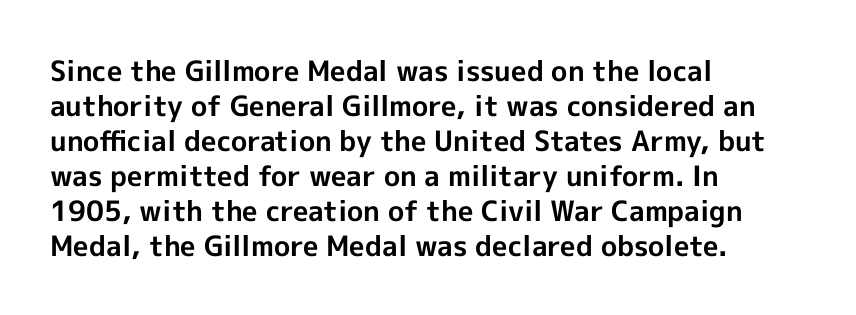
Q: Is the text bold? A: Yes.
Q: Is the text italic (slanted)? A: No, it is upright.
Q: Is the typeface a serif or a sans-serif typeface? A: Sans-serif.
Q: Is the text underlined? A: No.
Q: How is the paragraph aligned? A: Left-aligned.
Q: Is the spacing between letters normal or unusually wide? A: Normal.
Q: Is the spacing between lines tight, normal or loose? A: Normal.
Q: Width (condensed, normal, or wide)? A: Normal.
Q: x-height? A: Medium.
Q: Monospaced? A: No.
